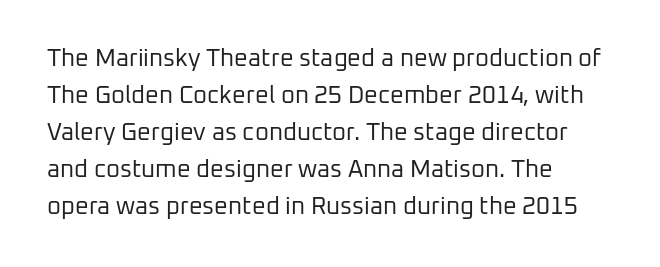
The image shows 24 px text type, upright; set left-aligned, normal line spacing (1.54x), normal letter spacing, not underlined.
